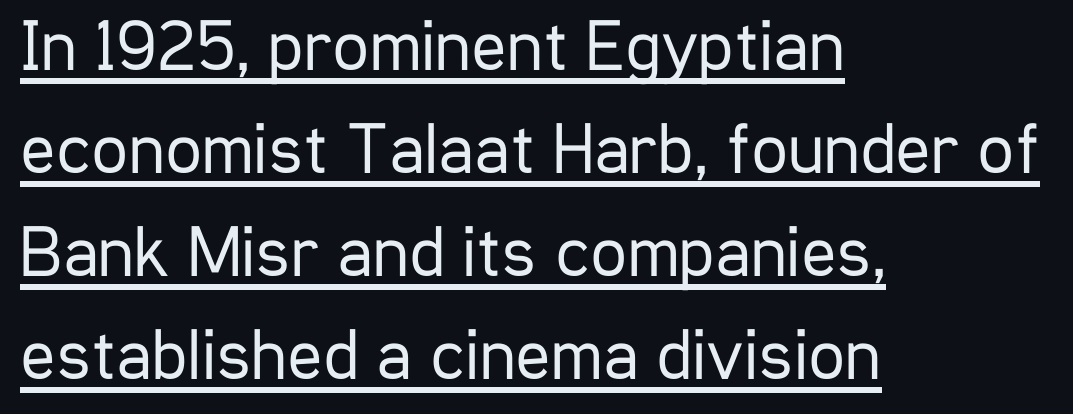
Spacing between characters is what you'd get straight out of the box. This rendering uses left alignment, leaving the right contour irregular. This sample keeps an unexceptional amount of space between lines. Is this a fixed-width face? No — the glyphs have proportional, varying widths.
